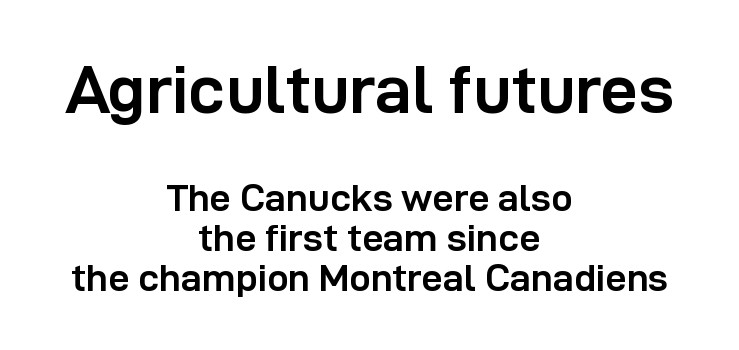
{"serif": "no", "italic": "no", "bold": "yes", "weight": "semibold", "width": "normal", "stroke_contrast": "low", "x_height": "medium", "monospaced": "no", "underline": "no", "align": "center", "line_spacing": "tight", "line_spacing_ratio": 1.05, "letter_spacing": "normal", "letter_spacing_em": 0.0, "larger_block": "first", "size_ratio": 1.76, "glyph_px": 67}
